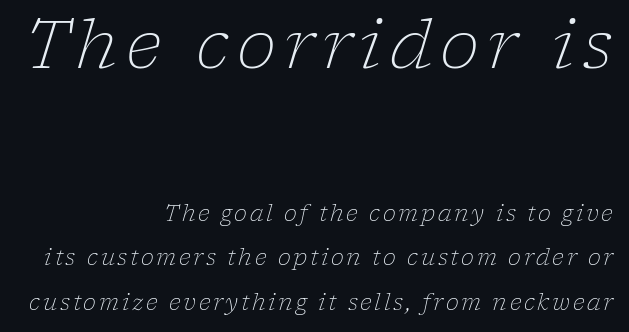
Q: Is the text bold? A: No.
Q: Is the text italic (slanted)? A: Yes, it leans right by about 17 degrees.
Q: Is the typeface a serif or a sans-serif typeface? A: Serif.
Q: Is the text underlined? A: No.
Q: How is the paragraph aligned? A: Right-aligned.
Q: Is the spacing between lines tight, normal or loose? A: Loose.
Q: Which block of text is set in a larger size, the first (top) or the second (bottom)? A: The first (top) one.
Q: Width (condensed, normal, or wide)? A: Normal.
Q: Stroke contrast? A: Low.
Q: x-height? A: Medium.
Q: Monospaced? A: No.
